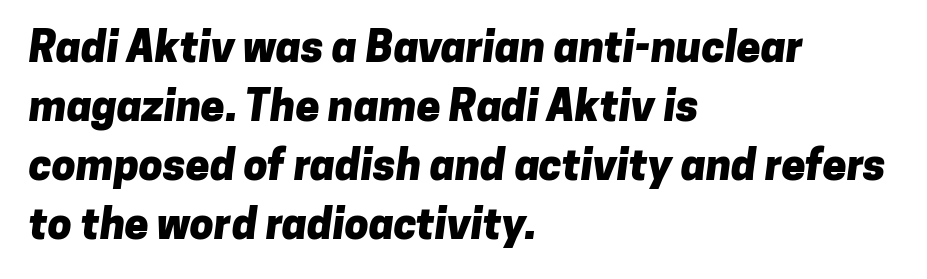
Q: Is the text bold? A: Yes.
Q: Is the typeface a serif or a sans-serif typeface? A: Sans-serif.
Q: Is the text underlined? A: No.
Q: How is the paragraph aligned? A: Left-aligned.
Q: Is the spacing between letters normal or unusually wide? A: Normal.
Q: Is the spacing between lines tight, normal or loose? A: Normal.
Q: Width (condensed, normal, or wide)? A: Normal.
Q: Stroke contrast? A: Low.
Q: x-height? A: Medium.
Q: Monospaced? A: No.
